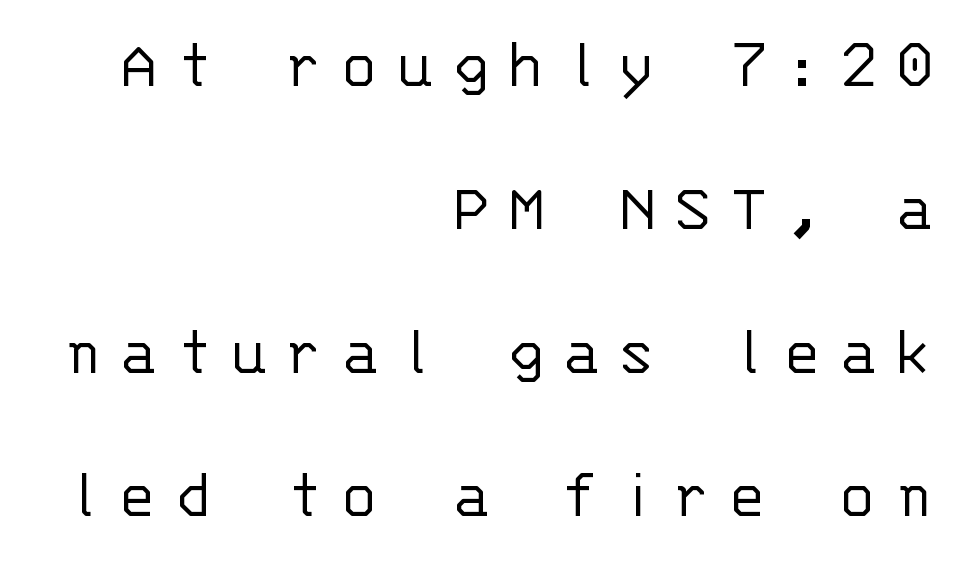
Q: Is the text bold? A: No.
Q: Is the text italic (slanted)? A: No, it is upright.
Q: Is the typeface a serif or a sans-serif typeface? A: Sans-serif.
Q: Is the text underlined? A: No.
Q: How is the paragraph aligned? A: Right-aligned.
Q: Is the spacing between letters normal or unusually wide? A: Unusually wide.
Q: Is the spacing between lines tight, normal or loose? A: Loose.
Q: Width (condensed, normal, or wide)? A: Normal.
Q: Stroke contrast? A: Low.
Q: x-height? A: Large.
Q: Monospaced? A: Yes.
